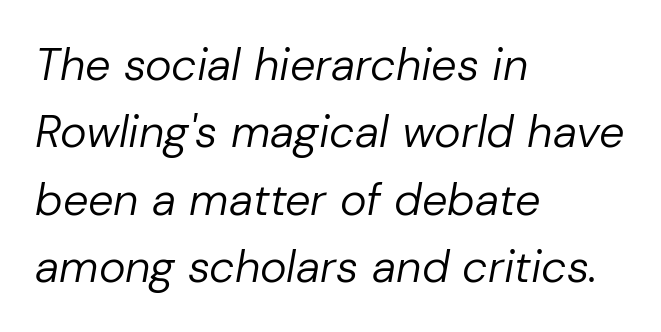
The image shows 45 px regular-weight type, italic (leaning right); set left-aligned, normal line spacing (1.5x), normal letter spacing, not underlined; low stroke contrast and a medium x-height.
